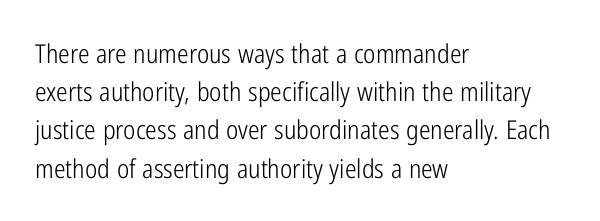
The vertical gap from one line to the next is medium. Quick note: underline off. The characters are drawn with everyday or finer stroke widths. A typesetter would mark this as roman, not italic. Caption: multi-line text, flush left, ragged right.
